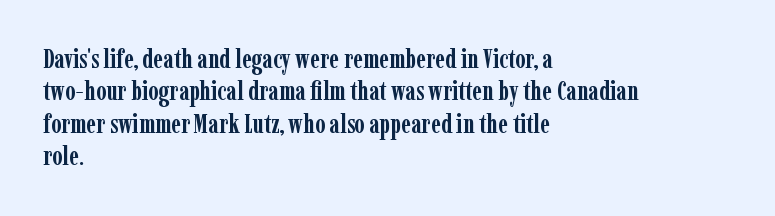
Q: Is the text bold? A: Yes.
Q: Is the text italic (slanted)? A: No, it is upright.
Q: Is the text underlined? A: No.
Q: How is the paragraph aligned? A: Left-aligned.
Q: Is the spacing between letters normal or unusually wide? A: Normal.
Q: Is the spacing between lines tight, normal or loose? A: Normal.
